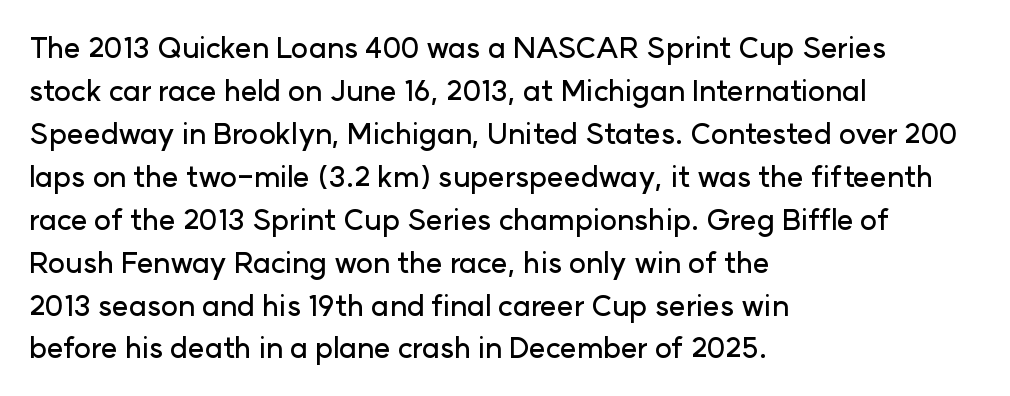
The image shows 29 px sans-serif type, upright; set left-aligned, normal line spacing (1.48x), normal letter spacing, not underlined; low stroke contrast and a medium x-height.
